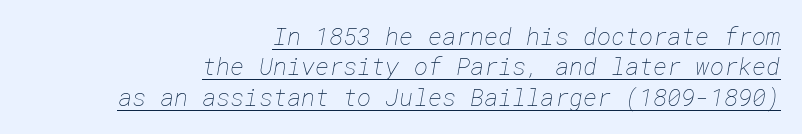
Q: Is the text bold? A: No.
Q: Is the text underlined? A: Yes.
Q: How is the paragraph aligned? A: Right-aligned.
Q: Is the spacing between letters normal or unusually wide? A: Normal.
Q: Is the spacing between lines tight, normal or loose? A: Normal.
